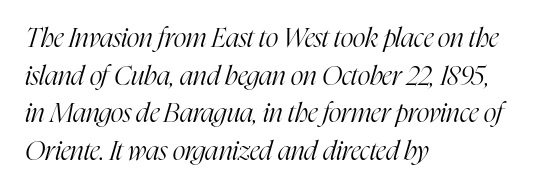
The image shows 27 px text type, italic (leaning right); set left-aligned, normal line spacing (1.39x), normal letter spacing, not underlined.
